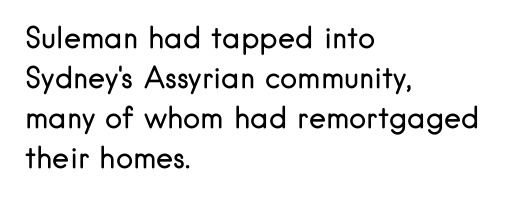
Proportional: the letters do not fall into vertical columns. These lines stack with their left ends in a neat column. The tracking reads as untouched default to a designer's eye. Notice how the stems are strictly vertical — no italics here.
